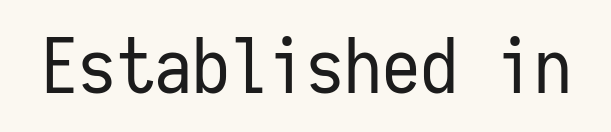
Glyph-to-glyph distance matches everyday printed text. These lines are rendered in a fixed-pitch font. Stroke terminals: plain, sans-serif. The passage shown is not underscored anywhere. Every character sits straight up, as roman type does. The passage shown is not bold in any degree.
